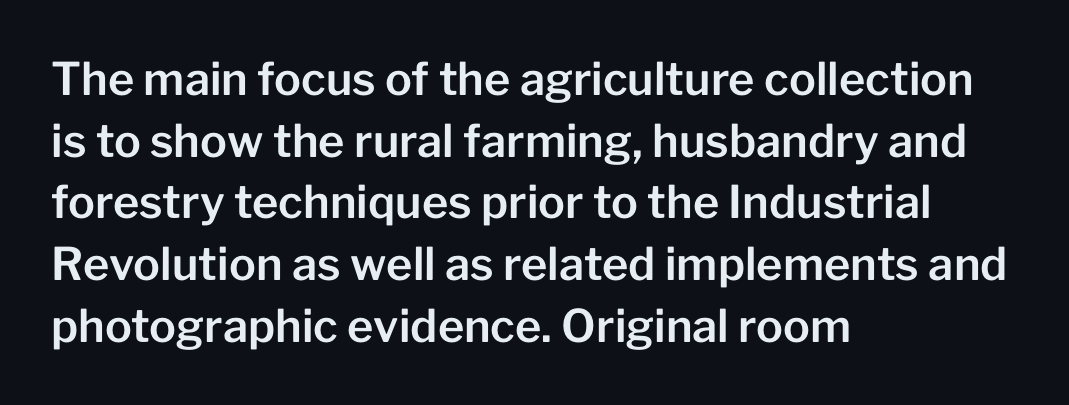
The image shows 45 px sans-serif type, upright; set left-aligned, normal line spacing (1.37x), normal letter spacing, not underlined; low stroke contrast and a medium x-height.
